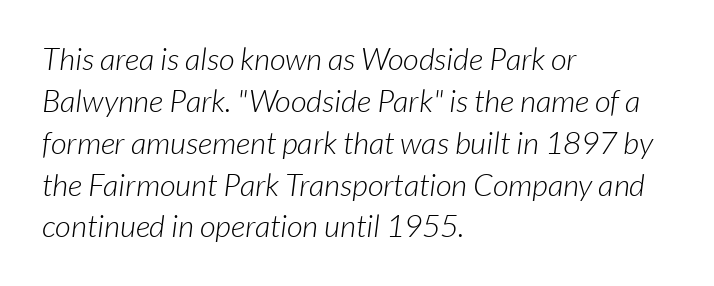
Q: Is the text bold? A: No.
Q: Is the typeface a serif or a sans-serif typeface? A: Sans-serif.
Q: Is the text underlined? A: No.
Q: How is the paragraph aligned? A: Left-aligned.
Q: Is the spacing between letters normal or unusually wide? A: Normal.
Q: Is the spacing between lines tight, normal or loose? A: Normal.
Q: Width (condensed, normal, or wide)? A: Normal.
Q: Stroke contrast? A: Low.
Q: x-height? A: Medium.
Q: Monospaced? A: No.
